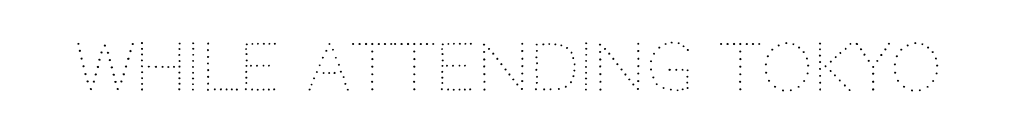
Q: Is the text bold? A: No.
Q: Is the text italic (slanted)? A: No, it is upright.
Q: Is the text underlined? A: No.
Q: Is the spacing between letters normal or unusually wide? A: Normal.
Q: Width (condensed, normal, or wide)? A: Normal.
Q: Stroke contrast? A: Medium.
Q: x-height? A: Large.
Q: Monospaced? A: No.
